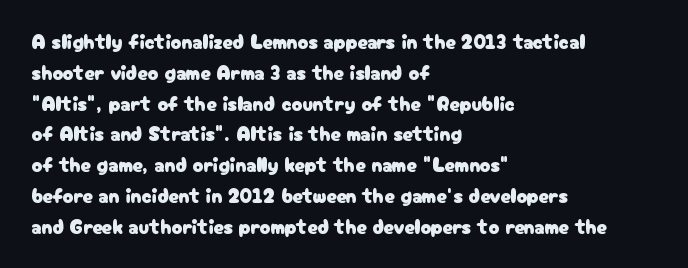
{"italic": "no", "underline": "no", "align": "left", "line_spacing": "normal", "line_spacing_ratio": 1.54, "letter_spacing": "normal", "letter_spacing_em": 0.0, "glyph_px": 20}
